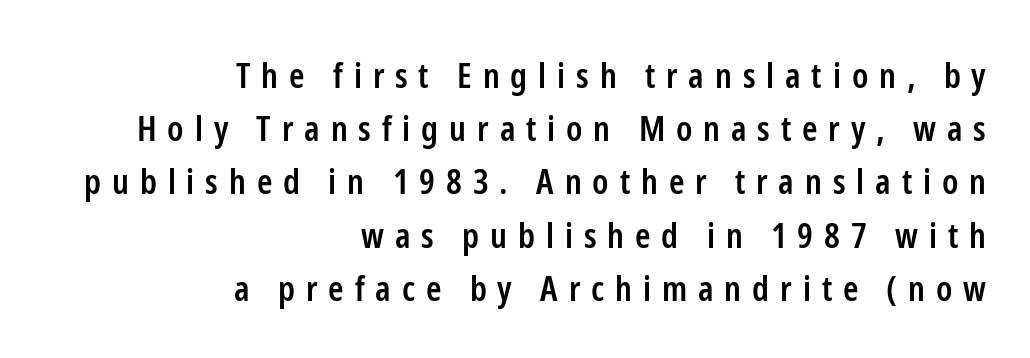
The image shows 35 px semibold, condensed sans-serif type, upright; set right-aligned, normal line spacing (1.52x), unusually wide letter spacing (+0.31 em), not underlined; low stroke contrast and a medium x-height.
